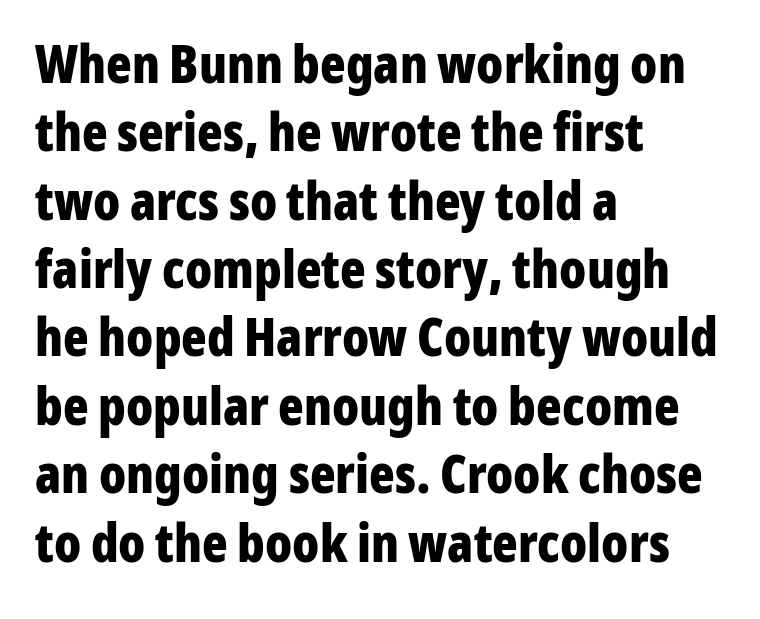
The words here are not underlined. Think of a printed novel: that variable character pitch is what you see here. Spacing between characters is what you'd get straight out of the box. The typeface chosen for these lines omits serifs. Alignment: flush left.
